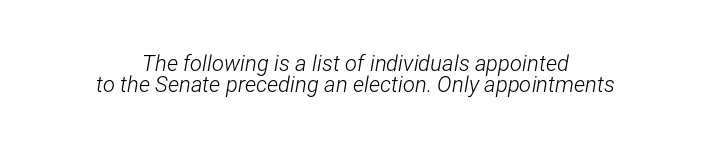
Q: Is the text bold? A: No.
Q: Is the text italic (slanted)? A: Yes, it leans right by about 12 degrees.
Q: Is the text underlined? A: No.
Q: Is the spacing between letters normal or unusually wide? A: Normal.
Q: Is the spacing between lines tight, normal or loose? A: Tight.
